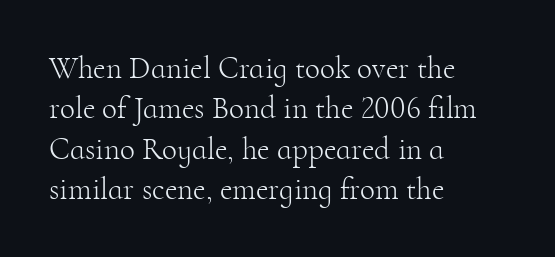
Q: Is the text bold? A: No.
Q: Is the text italic (slanted)? A: No, it is upright.
Q: Is the typeface a serif or a sans-serif typeface? A: Serif.
Q: Is the text underlined? A: No.
Q: How is the paragraph aligned? A: Left-aligned.
Q: Is the spacing between letters normal or unusually wide? A: Normal.
Q: Is the spacing between lines tight, normal or loose? A: Normal.
Q: Width (condensed, normal, or wide)? A: Normal.
Q: Stroke contrast? A: High.
Q: x-height? A: Small.
Q: Monospaced? A: No.
